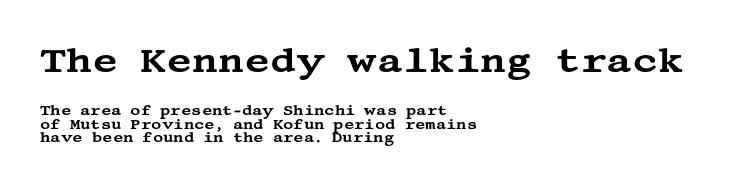
Beneath every word, the page is bare. Visually the block forms a straight wall on the left and a jagged coastline on the right. How would I describe the line gaps? Narrow and economical. Larger block? The one above; the one below is distinctly smaller. Small tapered or slab feet sit at the stroke ends, so this counts as serif. Letter spacing: default.
